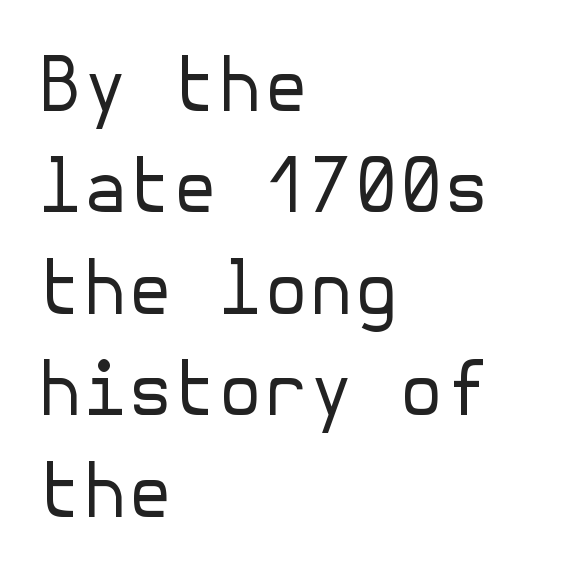
The image shows 73 px regular-weight sans-serif type, upright; set left-aligned, normal line spacing (1.39x), normal letter spacing, not underlined; low stroke contrast and a medium x-height.
